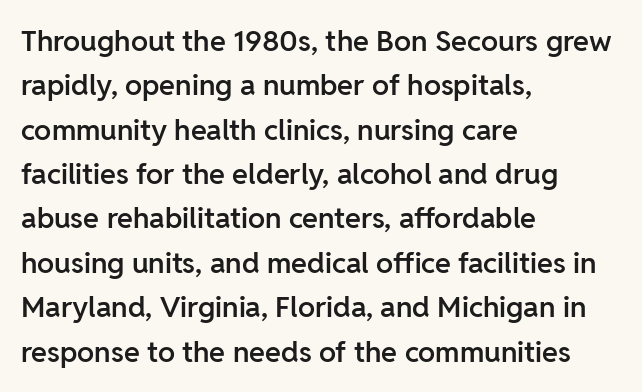
{"serif": "no", "italic": "no", "bold": "semi", "weight": "semibold", "width": "normal", "stroke_contrast": "low", "x_height": "medium", "monospaced": "no", "underline": "no", "align": "left", "line_spacing": "normal", "line_spacing_ratio": 1.53, "letter_spacing": "normal", "letter_spacing_em": 0.0, "glyph_px": 29}
